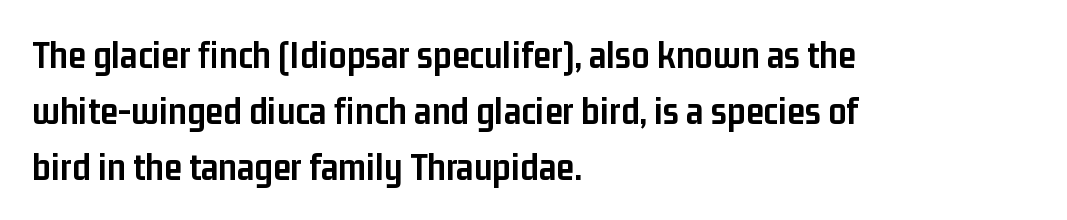
Compared with a centered layout, this one pins lines to the left instead. Note the varied advance widths — an 'i' is clearly narrower than an 'm'. The gaps between neighbouring characters are ordinary and unremarkable. Check where the strokes stop: nothing finishes them off — pure sans. This is heavy type, rendered in bold.
